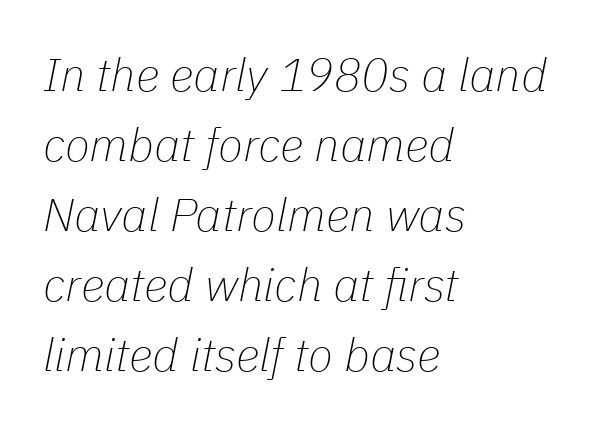
The image shows 46 px thin type, italic (leaning right); set left-aligned, normal line spacing (1.52x), normal letter spacing, not underlined; low stroke contrast and a medium x-height.
